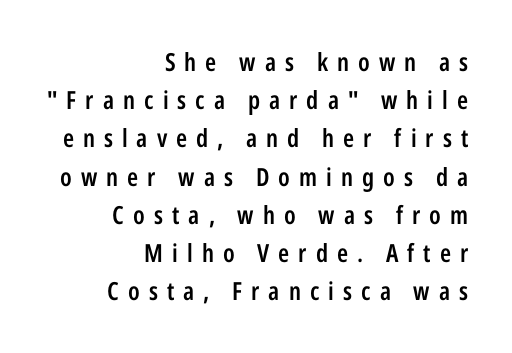
The image shows 25 px text type, upright; set right-aligned, normal line spacing (1.53x), unusually wide letter spacing (+0.36 em), not underlined.
